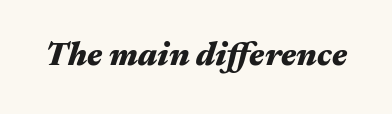
Is this a fixed-width face? No — the glyphs have proportional, varying widths. Just letters on the line, the space beneath them empty. Tracking here is standard; glyphs follow each other at the usual distance. When letters slant like this, we call the style italic. The letters are bold, with thick, heavy strokes.
